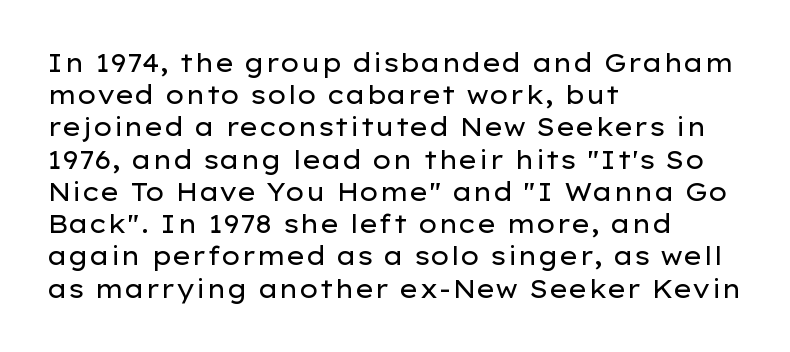
{"italic": "no", "bold": "no", "underline": "no", "align": "left", "line_spacing": "normal", "line_spacing_ratio": 1.29, "letter_spacing": "normal", "letter_spacing_em": 0.0, "glyph_px": 25}
